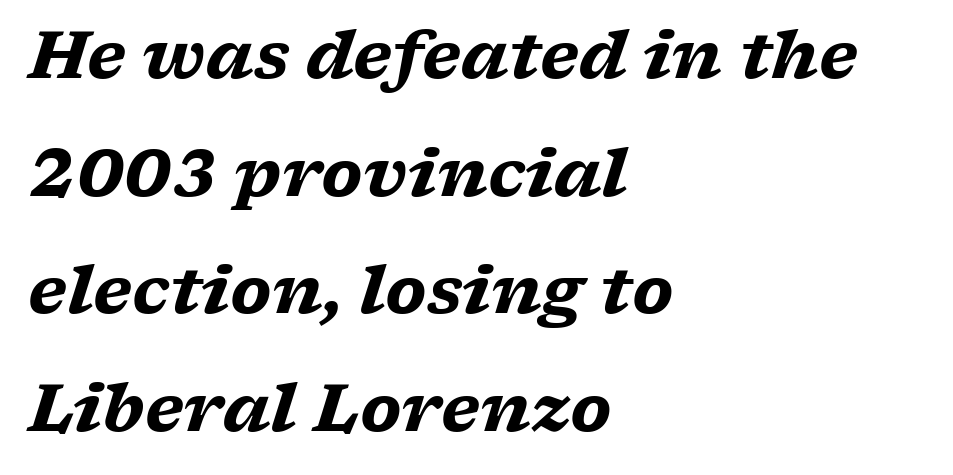
Yep, that's italic — everything's leaning. Typesetter's note: full bold, strokes at maximum text heaviness. Character widths vary here, with narrow letters taking less room than wide ones. The lines are quadded left. Underline: absent.
